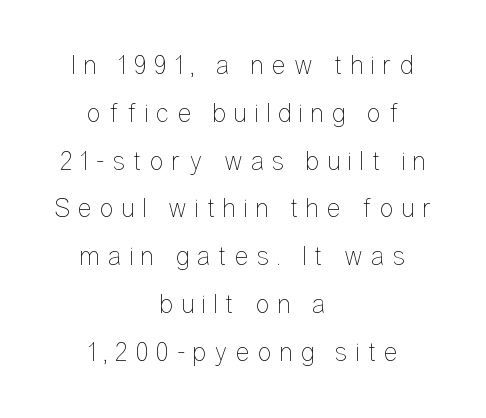
The image shows 27 px text type, upright; set centered, line spacing 1.77x, unusually wide letter spacing (+0.28 em), not underlined.
